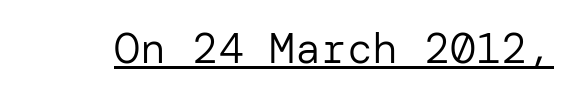
The image shows 43 px regular-weight sans-serif type, upright; set normal letter spacing, underlined; low stroke contrast and a medium x-height.
